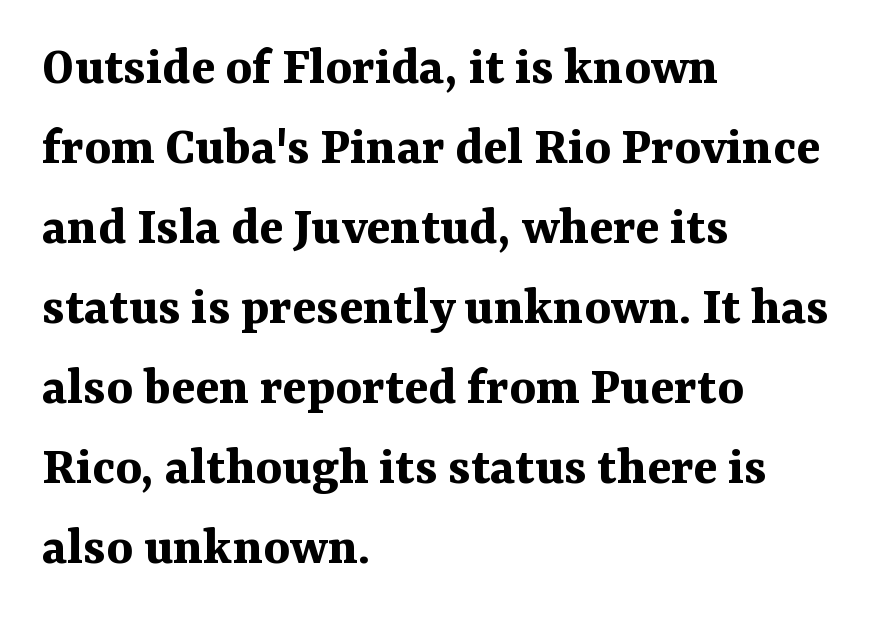
The image shows 56 px bold serif type, upright; set left-aligned, normal line spacing (1.43x), normal letter spacing, not underlined; medium stroke contrast and a medium x-height.
